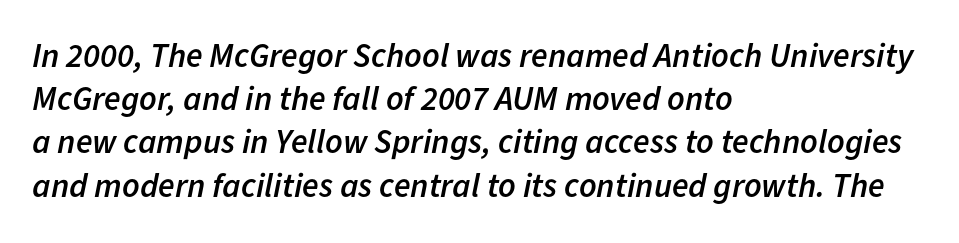
{"italic": "yes", "lean": "right", "slant_degrees": 11, "bold": "semi", "weight": "semibold", "width": "normal", "stroke_contrast": "low", "x_height": "medium", "monospaced": "no", "underline": "no", "align": "left", "line_spacing": "normal", "line_spacing_ratio": 1.27, "letter_spacing": "normal", "letter_spacing_em": 0.0, "glyph_px": 34}
